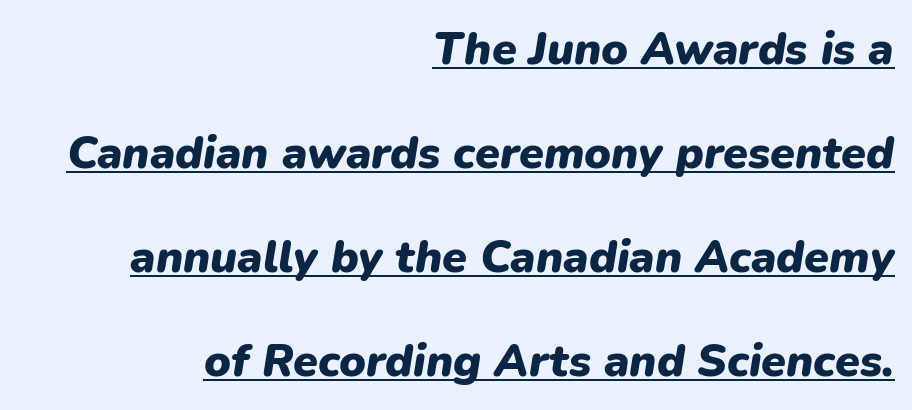
The lettering is marked with a stroke running underneath it. You could not count columns in this text — the font is proportionally spaced. Typeset ragged left — the right edge is the straight one. A great deal of white space separates one row of letters from the next. Honestly, the letter spacing is just normal — you wouldn't notice it. In terms of posture, this sample is oblique.
